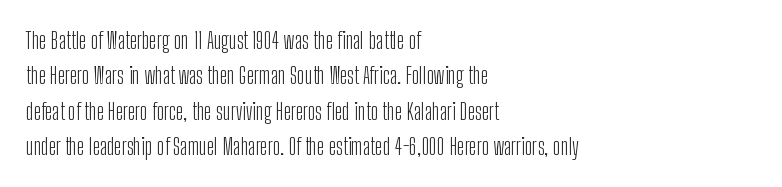
{"italic": "no", "bold": "no", "underline": "no", "align": "left", "line_spacing": "normal", "line_spacing_ratio": 1.54, "letter_spacing": "normal", "letter_spacing_em": 0.0, "glyph_px": 23}
